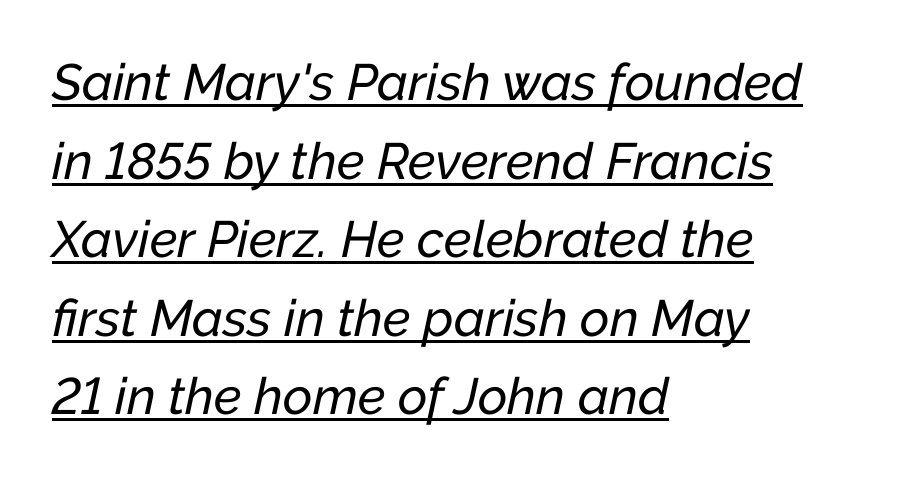
The image shows 51 px text type, italic (leaning right); set left-aligned, normal line spacing (1.54x), normal letter spacing, underlined; low stroke contrast and a medium x-height.
